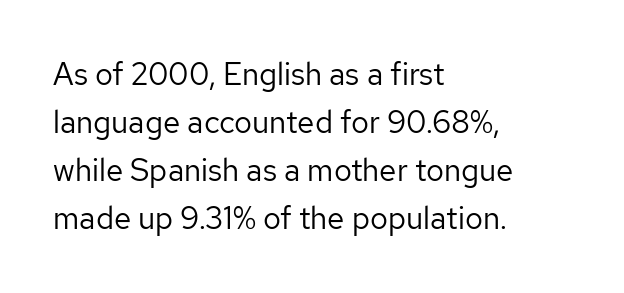
The image shows 31 px regular-weight sans-serif type, upright; set left-aligned, normal line spacing (1.55x), normal letter spacing, not underlined; low stroke contrast and a medium x-height.
